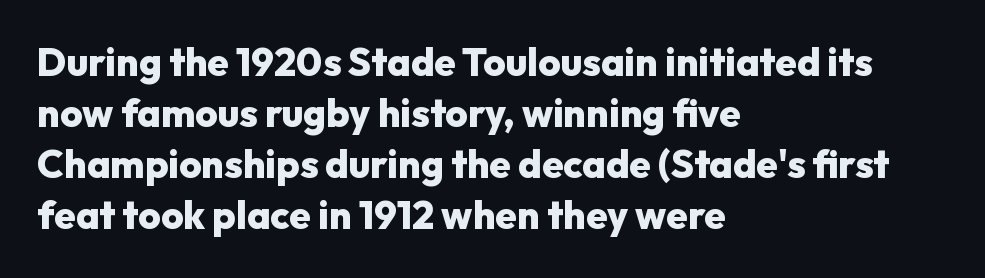
The image shows 39 px heavy sans-serif type, upright; set left-aligned, normal line spacing (1.31x), normal letter spacing, not underlined; low stroke contrast and a medium x-height.
